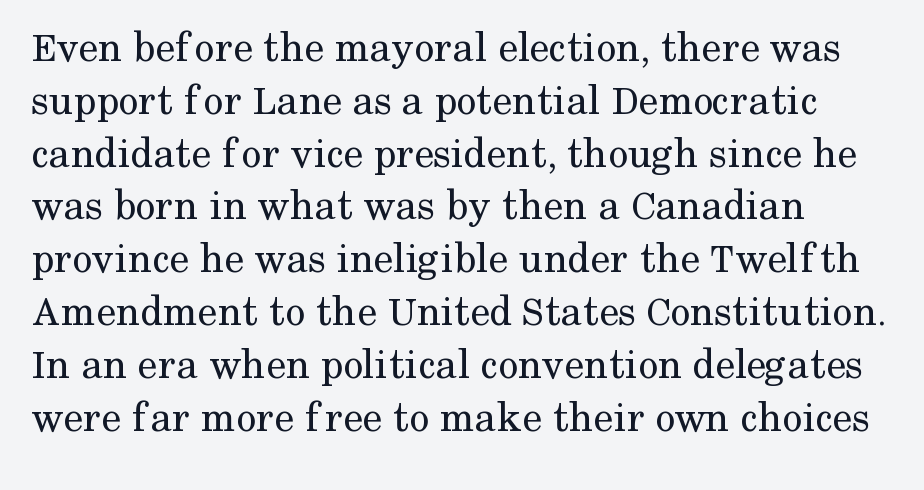
The image shows 44 px regular-weight serif type, upright; set left-aligned, line spacing 1.2x, normal letter spacing, not underlined; medium stroke contrast and a medium x-height.
